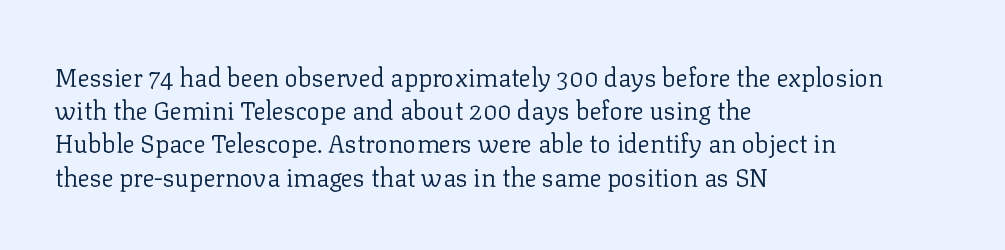
{"italic": "no", "bold": "no", "underline": "no", "align": "left", "line_spacing": "normal", "line_spacing_ratio": 1.33, "letter_spacing": "normal", "letter_spacing_em": 0.0, "glyph_px": 25}
